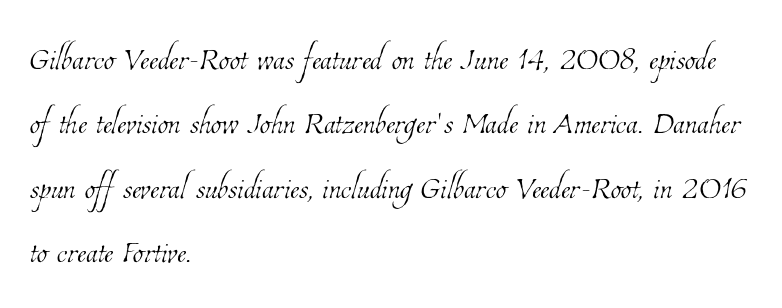
Check the space under the baseline: it is left empty. There is no visible air inserted between adjacent glyphs. Leading matches the norm, producing a regular column. Here the designer chose a conventional face with non-uniform glyph widths.
